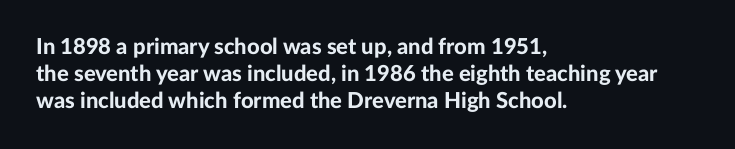
A typesetter would mark this as roman, not italic. What stands out about the letter spacing? Nothing — it is the standard amount. The baseline area is clear. Caption: bold face, heavy strokes.
